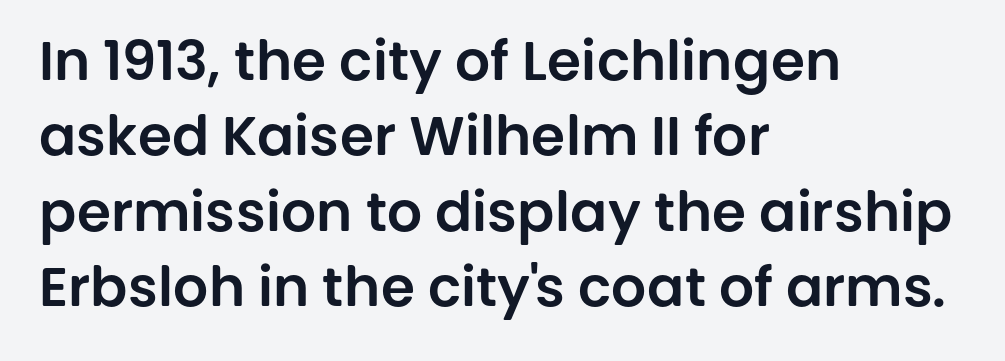
The image shows 55 px sans-serif type, upright; set left-aligned, normal line spacing (1.37x), normal letter spacing, not underlined; low stroke contrast and a large x-height.
